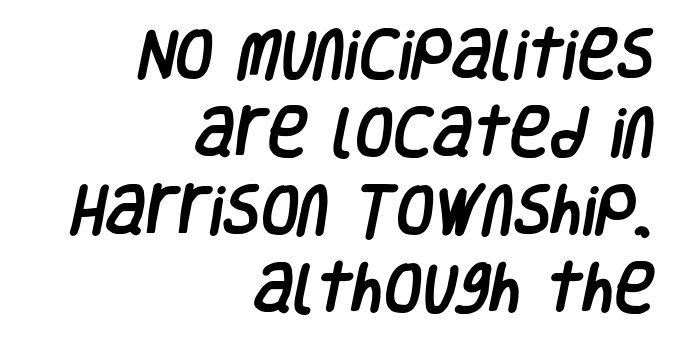
The image shows 55 px condensed sans-serif type; set right-aligned, normal line spacing (1.42x), normal letter spacing, not underlined; low stroke contrast and a large x-height.
